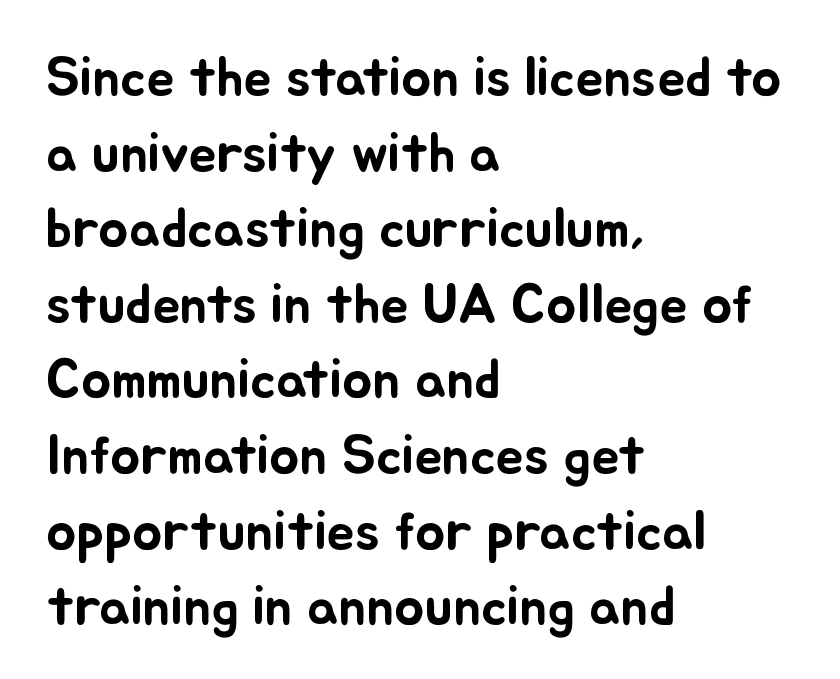
The image shows 56 px text type, upright; set left-aligned, normal line spacing (1.35x), normal letter spacing, not underlined; low stroke contrast and a small x-height.
